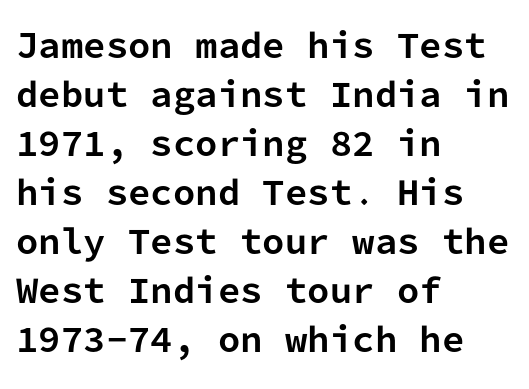
Q: Is the text bold? A: Yes.
Q: Is the text italic (slanted)? A: No, it is upright.
Q: Is the typeface a serif or a sans-serif typeface? A: Sans-serif.
Q: Is the text underlined? A: No.
Q: How is the paragraph aligned? A: Left-aligned.
Q: Is the spacing between letters normal or unusually wide? A: Normal.
Q: Is the spacing between lines tight, normal or loose? A: Normal.
Q: Width (condensed, normal, or wide)? A: Normal.
Q: Stroke contrast? A: Low.
Q: x-height? A: Medium.
Q: Monospaced? A: Yes.
